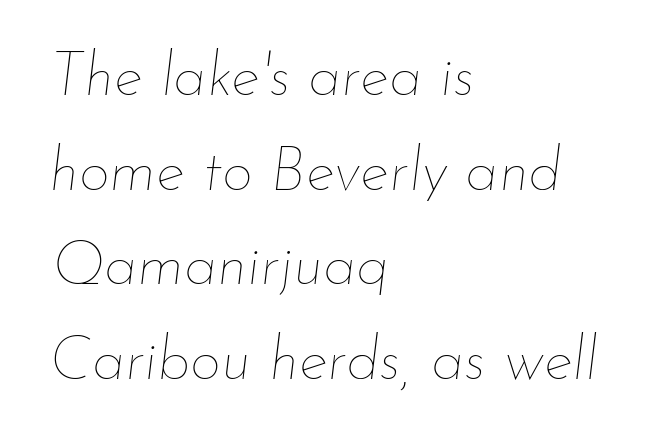
Q: Is the text bold? A: No.
Q: Is the text italic (slanted)? A: Yes, it leans right by about 7 degrees.
Q: Is the text underlined? A: No.
Q: How is the paragraph aligned? A: Left-aligned.
Q: Is the spacing between letters normal or unusually wide? A: Normal.
Q: Is the spacing between lines tight, normal or loose? A: Normal.
Q: Width (condensed, normal, or wide)? A: Normal.
Q: Stroke contrast? A: Low.
Q: x-height? A: Small.
Q: Monospaced? A: No.
